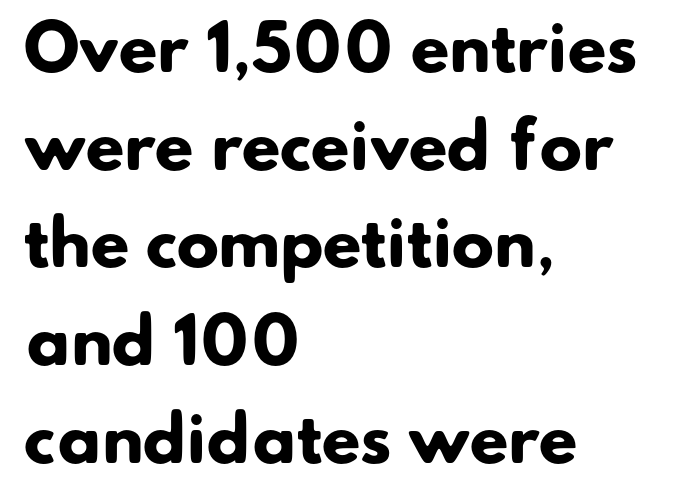
Q: Is the text bold? A: Yes.
Q: Is the typeface a serif or a sans-serif typeface? A: Sans-serif.
Q: Is the text underlined? A: No.
Q: How is the paragraph aligned? A: Left-aligned.
Q: Is the spacing between letters normal or unusually wide? A: Normal.
Q: Is the spacing between lines tight, normal or loose? A: Normal.
Q: Width (condensed, normal, or wide)? A: Normal.
Q: Stroke contrast? A: Low.
Q: x-height? A: Small.
Q: Monospaced? A: No.
